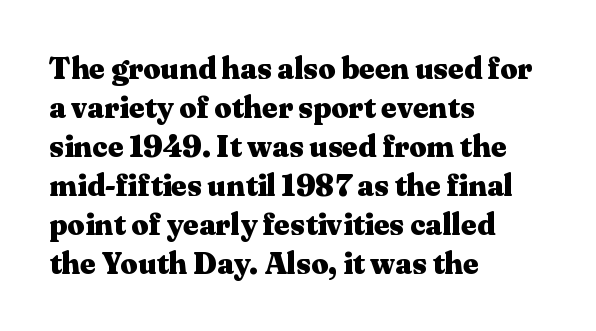
Caption: multi-line text, flush left, ragged right. Character widths vary here, with narrow letters taking less room than wide ones. The face used here is rendered with its standard letterfit. These words are printed bold, with thick strokes throughout. What's the leading like? Ordinary, nothing unusual. The string is rendered with underlining switched off.
